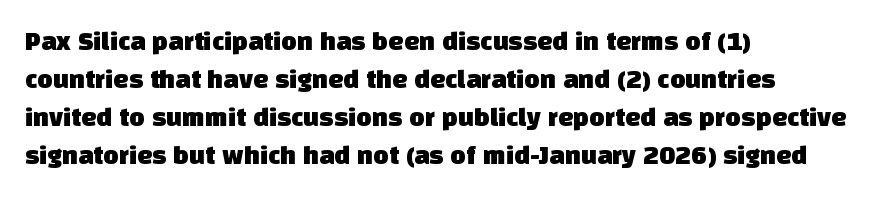
Glyph-to-glyph distance matches everyday printed text. Vertically, the passage feels balanced, rows spaced as you'd expect. Lines of text with bare space underneath. Is the block centered? No — it sits flush against the left margin.
